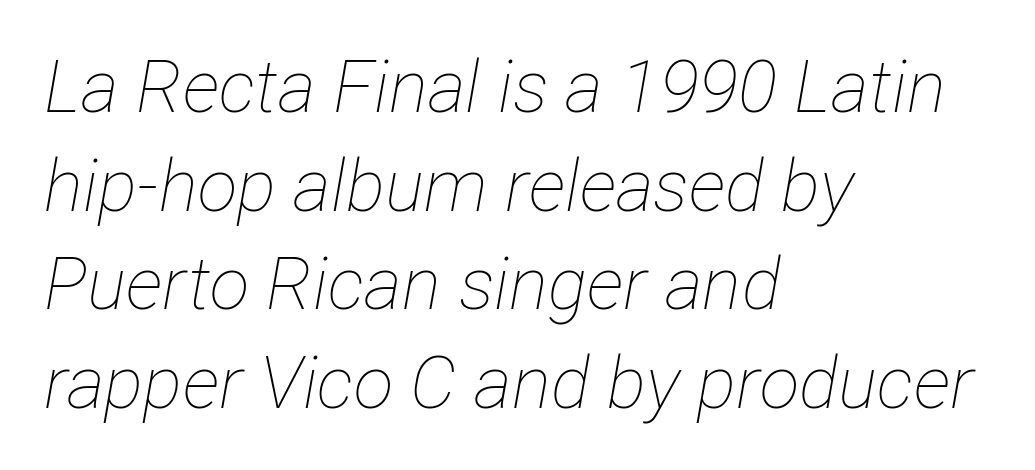
{"italic": "yes", "lean": "right", "slant_degrees": 12, "bold": "no", "weight": "thin", "width": "condensed", "stroke_contrast": "low", "x_height": "medium", "monospaced": "no", "underline": "no", "align": "left", "line_spacing": "normal", "line_spacing_ratio": 1.35, "letter_spacing": "normal", "letter_spacing_em": 0.0, "glyph_px": 73}
